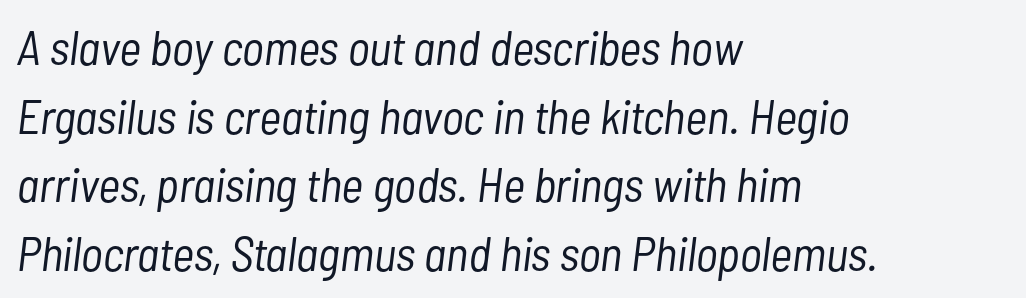
You could not count columns in this text — the font is proportionally spaced. Lines of text with bare space underneath. Evenly set lines give the paragraph a standard silhouette. Slanted lettering throughout. Does the copy run flush right? No — it runs flush left.
